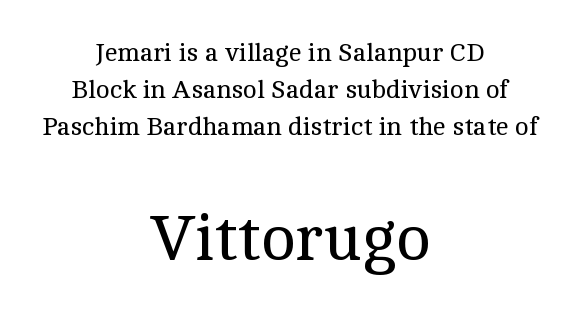
Do the characters align in a grid? No, the font is proportional. You could call the tracking neutral — neither tight nor loose. Reading down the block, each line starts at a different indent, mirrored at its end. Type without underlining. If you squint, the bottom block still reads clearly — it's the larger of the two. Caption: face not bold, strokes unweighted.
